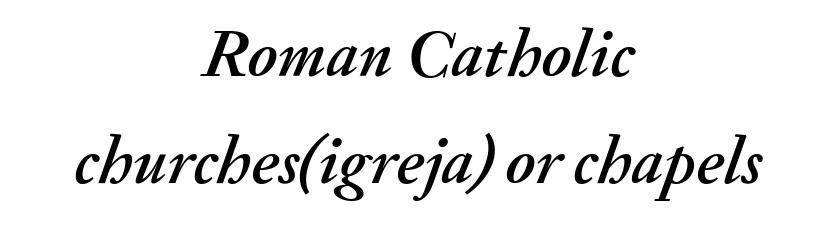
{"italic": "yes", "lean": "right", "slant_degrees": 20, "width": "normal", "stroke_contrast": "medium", "x_height": "small", "monospaced": "no", "underline": "no", "align": "center", "line_spacing": "normal", "line_spacing_ratio": 1.58, "letter_spacing": "normal", "letter_spacing_em": 0.0, "glyph_px": 68}
